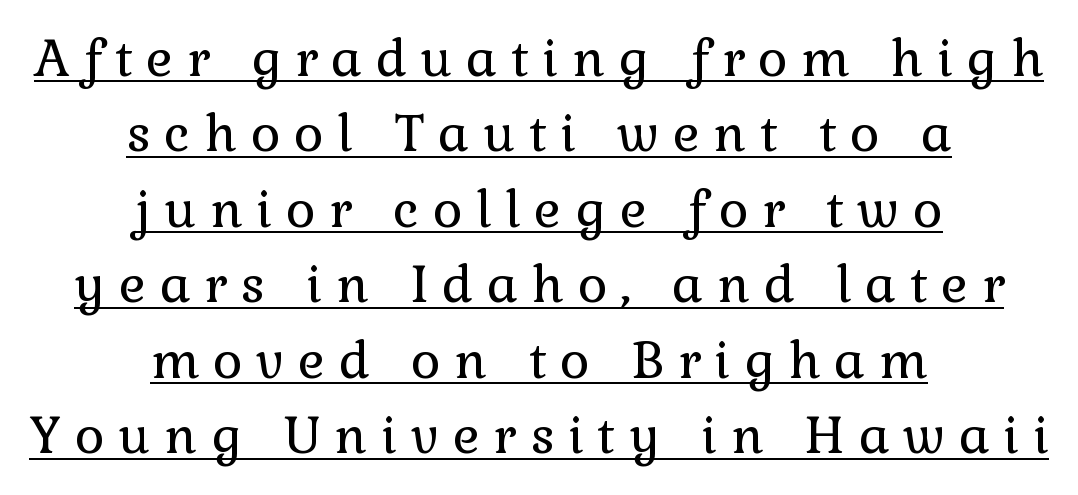
{"serif": "yes", "italic": "no", "bold": "no", "weight": "regular", "width": "normal", "stroke_contrast": "low", "x_height": "medium", "monospaced": "no", "underline": "yes", "align": "center", "line_spacing": "normal", "line_spacing_ratio": 1.48, "letter_spacing": "wide", "letter_spacing_em": 0.27, "glyph_px": 51}
